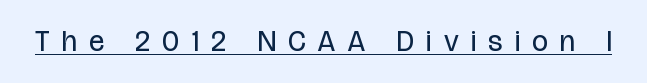
{"serif": "no", "italic": "no", "bold": "no", "weight": "regular", "width": "condensed", "stroke_contrast": "low", "x_height": "large", "monospaced": "no", "underline": "yes", "letter_spacing": "wide", "letter_spacing_em": 0.42, "glyph_px": 29}
